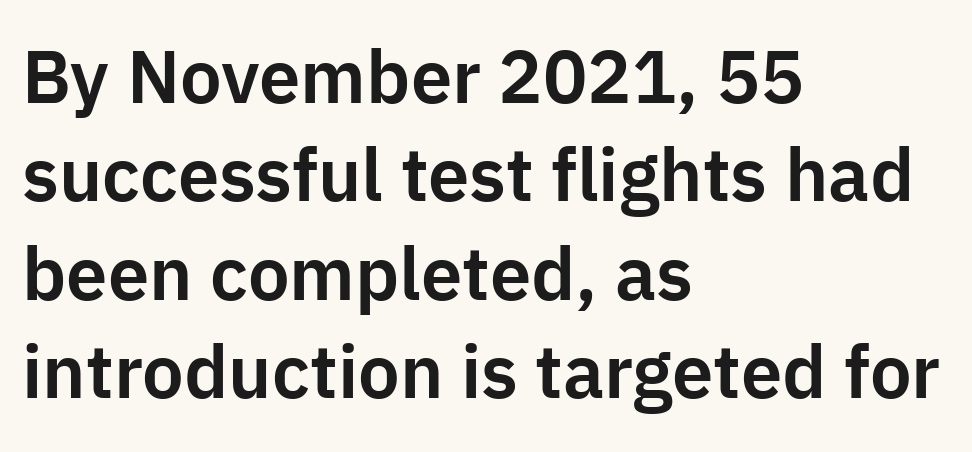
{"serif": "no", "italic": "no", "width": "normal", "stroke_contrast": "low", "x_height": "medium", "monospaced": "no", "underline": "no", "align": "left", "line_spacing": "normal", "line_spacing_ratio": 1.33, "letter_spacing": "normal", "letter_spacing_em": 0.0, "glyph_px": 74}
